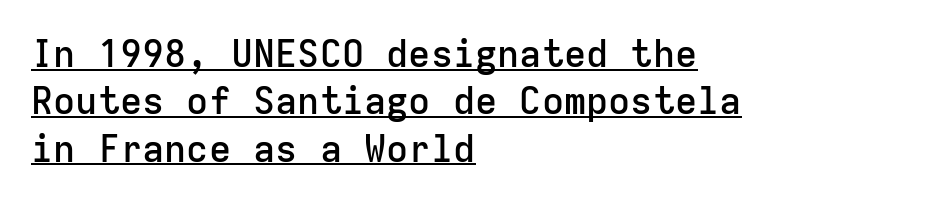
Glyph-to-glyph distance matches everyday printed text. One glance says typical: line gaps are just what's usual. Notice how the passage keeps a crisp vertical edge on the left only. Typographically, this falls in the sans-serif category. A semibold gives these letters moderate extra thickness, short of bold.
